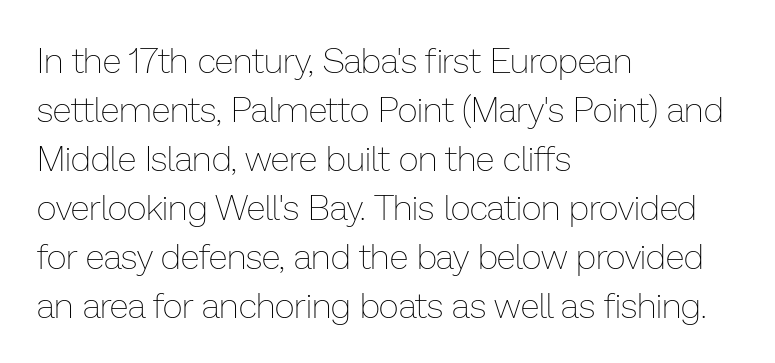
The image shows 35 px thin type, upright; set left-aligned, normal line spacing (1.4x), normal letter spacing, not underlined; low stroke contrast and a medium x-height.
